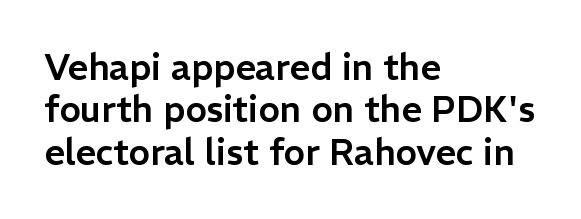
Q: Is the text italic (slanted)? A: No, it is upright.
Q: Is the typeface a serif or a sans-serif typeface? A: Sans-serif.
Q: Is the text underlined? A: No.
Q: How is the paragraph aligned? A: Left-aligned.
Q: Is the spacing between letters normal or unusually wide? A: Normal.
Q: Width (condensed, normal, or wide)? A: Normal.
Q: Stroke contrast? A: Low.
Q: x-height? A: Medium.
Q: Monospaced? A: No.
